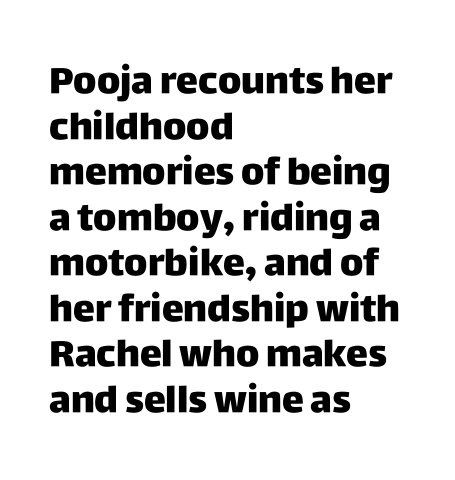
Q: Is the text italic (slanted)? A: No, it is upright.
Q: Is the typeface a serif or a sans-serif typeface? A: Sans-serif.
Q: Is the text underlined? A: No.
Q: How is the paragraph aligned? A: Left-aligned.
Q: Is the spacing between letters normal or unusually wide? A: Normal.
Q: Width (condensed, normal, or wide)? A: Normal.
Q: Stroke contrast? A: Low.
Q: x-height? A: Large.
Q: Monospaced? A: No.
